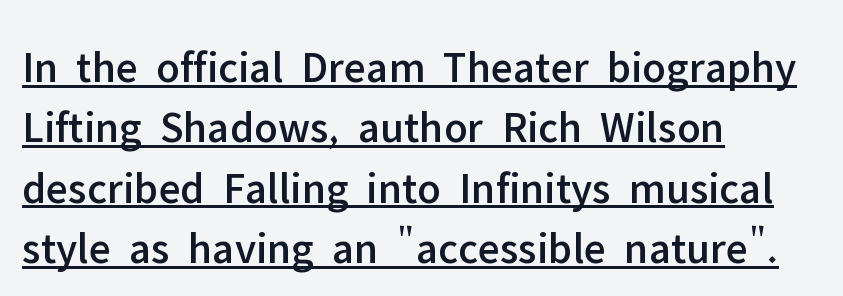
Evenly set lines give the paragraph a standard silhouette. The rendering uses natural spacing where letterforms have individual widths. A typesetter would mark this as roman, not italic. Letterform terminals end flat and unadorned throughout the passage. Does a line run under the words? Yes, clearly. The passage is arranged the way most books set body copy — flush left.
